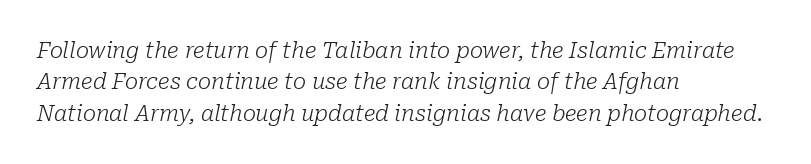
Q: Is the text bold? A: No.
Q: Is the text italic (slanted)? A: Yes, it leans right by about 10 degrees.
Q: Is the text underlined? A: No.
Q: How is the paragraph aligned? A: Left-aligned.
Q: Is the spacing between letters normal or unusually wide? A: Normal.
Q: Is the spacing between lines tight, normal or loose? A: Normal.
